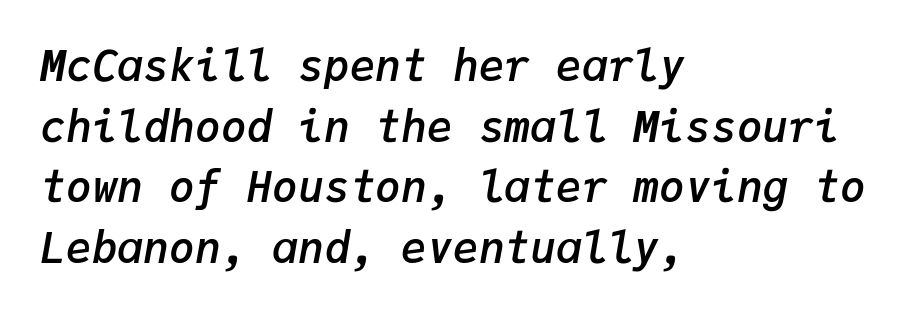
Q: Is the text bold? A: Semi-bold.
Q: Is the text italic (slanted)? A: Yes, it leans right by about 9 degrees.
Q: Is the text underlined? A: No.
Q: How is the paragraph aligned? A: Left-aligned.
Q: Is the spacing between letters normal or unusually wide? A: Normal.
Q: Is the spacing between lines tight, normal or loose? A: Normal.
Q: Width (condensed, normal, or wide)? A: Normal.
Q: Stroke contrast? A: Low.
Q: x-height? A: Medium.
Q: Monospaced? A: Yes.
